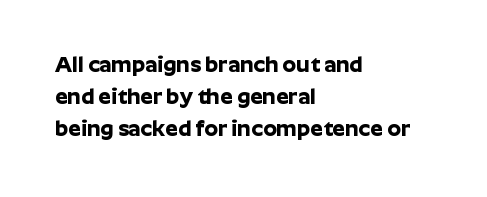
{"italic": "no", "bold": "yes", "underline": "no", "align": "left", "line_spacing": "normal", "line_spacing_ratio": 1.45, "letter_spacing": "normal", "letter_spacing_em": 0.0, "glyph_px": 22}
